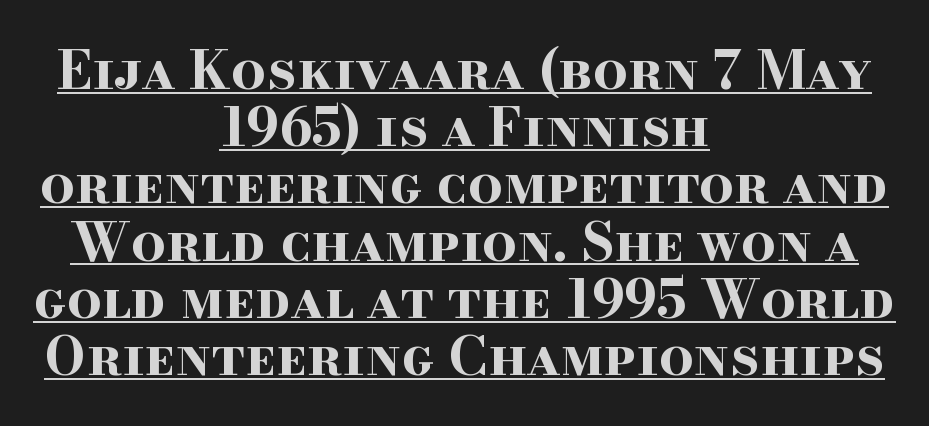
Q: Is the text bold? A: Yes.
Q: Is the text italic (slanted)? A: No, it is upright.
Q: Is the typeface a serif or a sans-serif typeface? A: Serif.
Q: Is the text underlined? A: Yes.
Q: How is the paragraph aligned? A: Centered.
Q: Is the spacing between letters normal or unusually wide? A: Normal.
Q: Is the spacing between lines tight, normal or loose? A: Tight.
Q: Width (condensed, normal, or wide)? A: Wide.
Q: Stroke contrast? A: High.
Q: x-height? A: Small.
Q: Monospaced? A: No.
